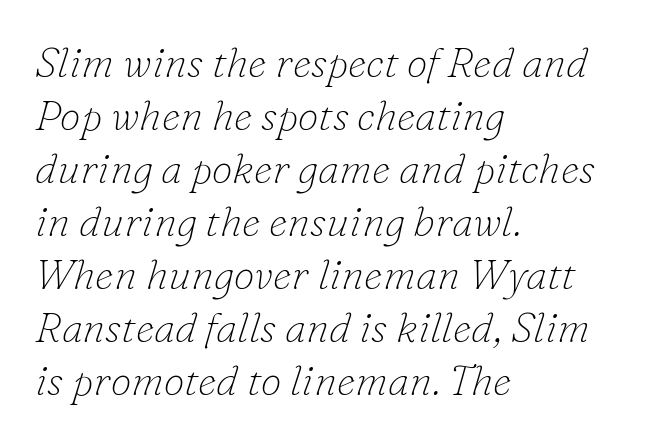
The passage shown stacks its lines at a standard gap. A typesetter would label this face a serif. The passage shown is not bold in any degree. Note the varied advance widths — an 'i' is clearly narrower than an 'm'.
